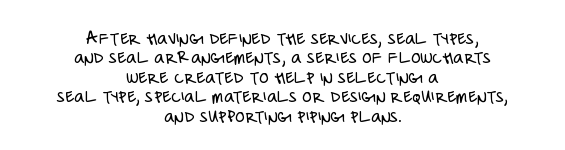
The image shows 20 px text type, upright; set centered, tight line spacing (0.97x), normal letter spacing, not underlined.
